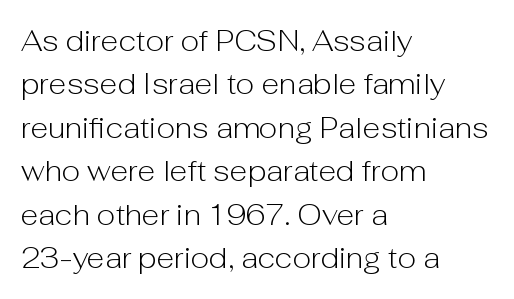
{"serif": "no", "italic": "no", "bold": "no", "weight": "light", "width": "normal", "stroke_contrast": "low", "x_height": "medium", "monospaced": "no", "underline": "no", "align": "left", "line_spacing": "normal", "line_spacing_ratio": 1.5, "letter_spacing": "normal", "letter_spacing_em": 0.0, "glyph_px": 29}
